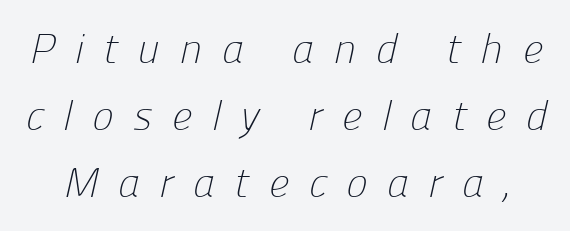
The image shows 41 px light sans-serif type; set normal line spacing (1.63x), unusually wide letter spacing (+0.47 em), not underlined; low stroke contrast and a medium x-height.
